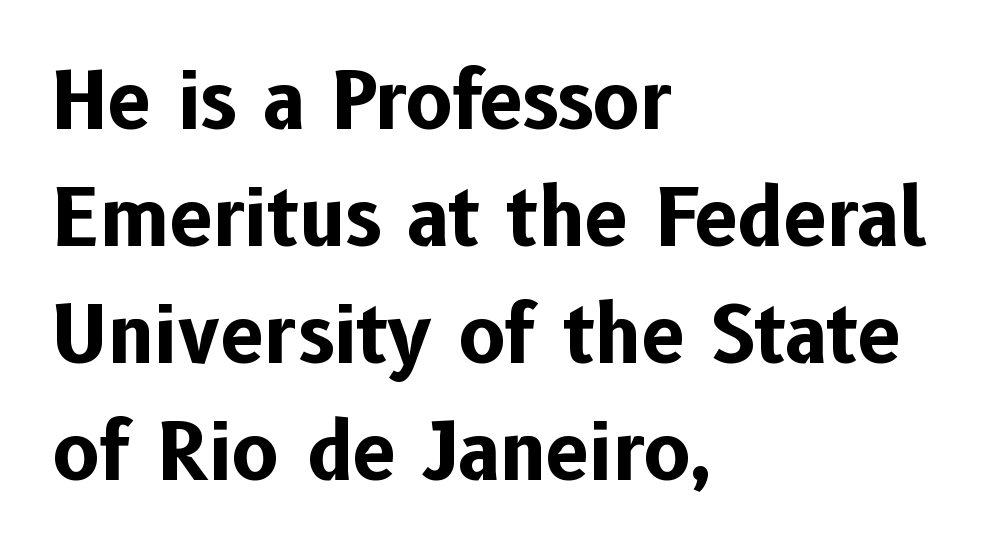
{"serif": "no", "italic": "no", "bold": "yes", "weight": "bold", "width": "normal", "stroke_contrast": "low", "x_height": "medium", "monospaced": "no", "underline": "no", "align": "left", "line_spacing": "normal", "line_spacing_ratio": 1.5, "letter_spacing": "normal", "letter_spacing_em": 0.0, "glyph_px": 78}
